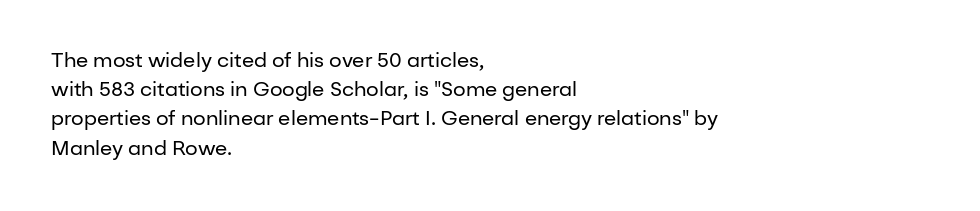
{"italic": "no", "bold": "no", "underline": "no", "align": "left", "line_spacing": "normal", "line_spacing_ratio": 1.46, "letter_spacing": "normal", "letter_spacing_em": 0.0, "glyph_px": 20}
